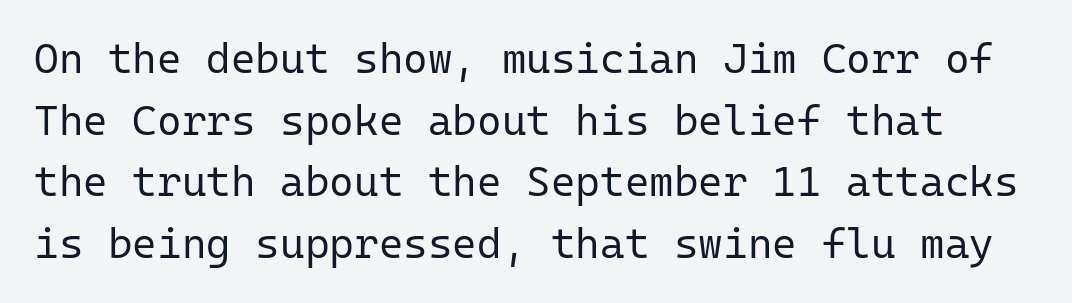
Q: Is the text bold? A: No.
Q: Is the text italic (slanted)? A: No, it is upright.
Q: Is the typeface a serif or a sans-serif typeface? A: Sans-serif.
Q: Is the text underlined? A: No.
Q: Is the spacing between letters normal or unusually wide? A: Normal.
Q: Is the spacing between lines tight, normal or loose? A: Normal.
Q: Width (condensed, normal, or wide)? A: Normal.
Q: Stroke contrast? A: Low.
Q: x-height? A: Medium.
Q: Monospaced? A: Yes.
